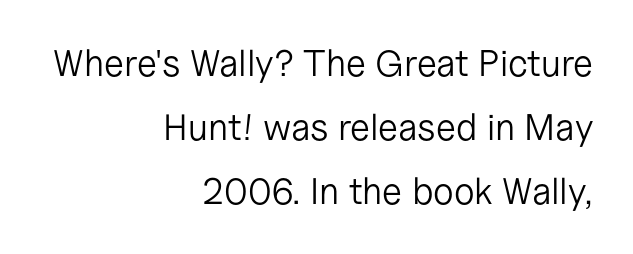
Words float on clear page, feet unadorned. The font family rendered here belongs to the sans-serif group. Italic? Not at all — the glyphs are vertical. Each line ends at the same right margin while the left side varies. The face used here is proportionally spaced, like ordinary book or web type.
